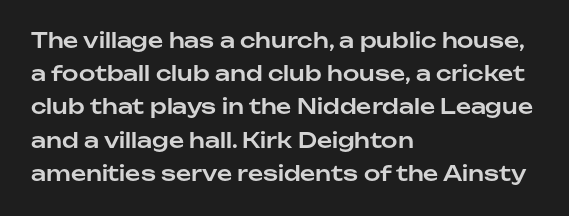
The tracking reads as untouched default to a designer's eye. Anything drawn beneath the words? Only blank space. Leading: standard. The lettering holds an erect, upright posture throughout.
